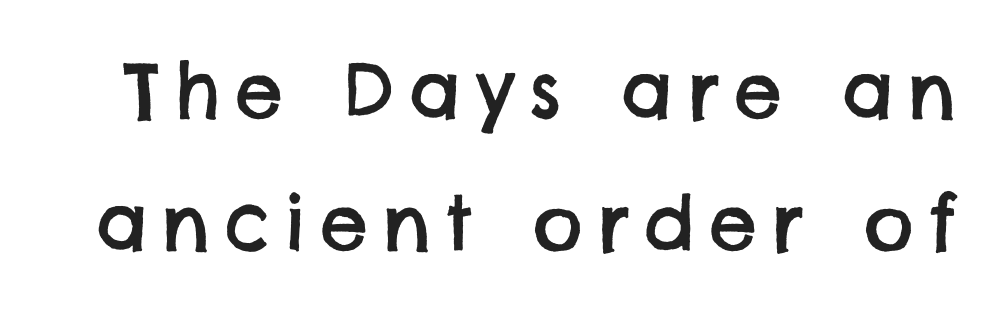
{"serif": "no", "width": "normal", "stroke_contrast": "low", "x_height": "large", "monospaced": "no", "underline": "no", "line_spacing_ratio": 1.74, "glyph_px": 76}
